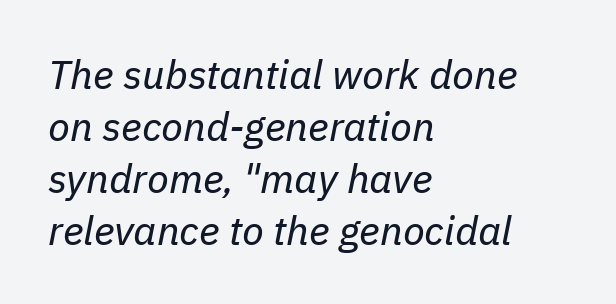
Q: Is the text bold? A: No.
Q: Is the text italic (slanted)? A: Yes, it leans right by about 11 degrees.
Q: Is the text underlined? A: No.
Q: How is the paragraph aligned? A: Left-aligned.
Q: Is the spacing between letters normal or unusually wide? A: Normal.
Q: Is the spacing between lines tight, normal or loose? A: Normal.
Q: Width (condensed, normal, or wide)? A: Normal.
Q: Stroke contrast? A: Low.
Q: x-height? A: Medium.
Q: Monospaced? A: No.
